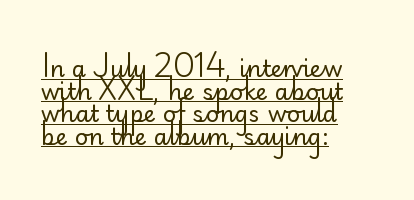
The image shows 23 px text type, upright; set left-aligned, tight line spacing (0.98x), normal letter spacing, underlined.
